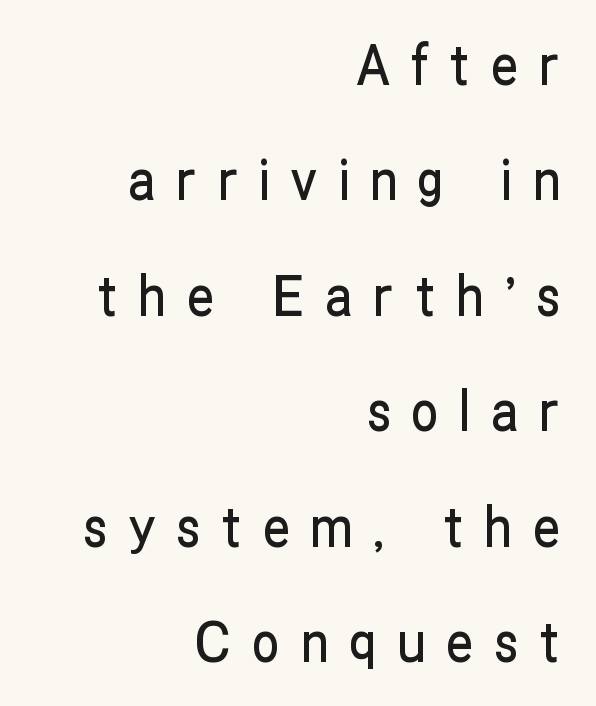
The image shows 55 px condensed sans-serif type, upright; set right-aligned, loose line spacing (2.1x), unusually wide letter spacing (+0.38 em), not underlined; low stroke contrast and a medium x-height.
